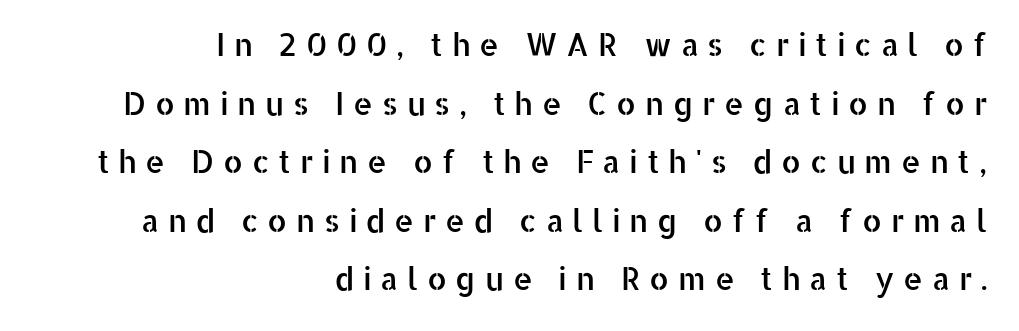
{"serif": "no", "italic": "no", "width": "normal", "stroke_contrast": "low", "x_height": "medium", "monospaced": "no", "underline": "no", "align": "right", "line_spacing_ratio": 1.89, "letter_spacing": "wide", "letter_spacing_em": 0.28, "glyph_px": 31}
